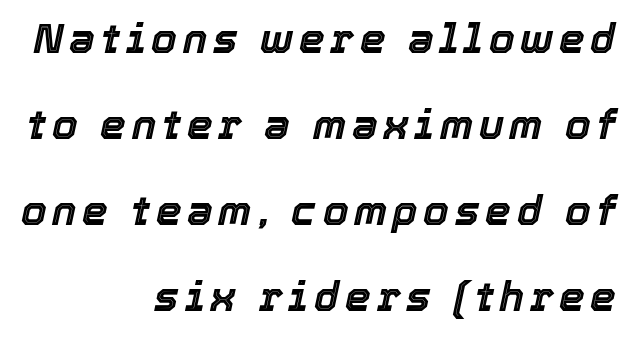
{"italic": "yes", "lean": "right", "slant_degrees": 12, "width": "normal", "x_height": "medium", "monospaced": "no", "underline": "no", "align": "right", "line_spacing": "loose", "line_spacing_ratio": 2.1, "glyph_px": 41}
